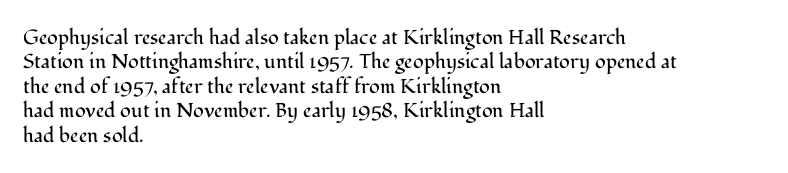
The image shows 20 px text type, upright; set left-aligned, line spacing 1.22x, normal letter spacing, not underlined.
